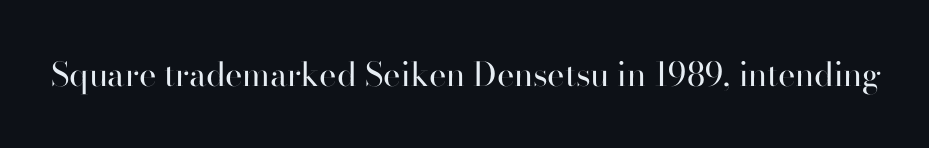
{"serif": "no", "italic": "no", "bold": "no", "weight": "regular", "width": "normal", "stroke_contrast": "high", "x_height": "small", "monospaced": "no", "underline": "no", "letter_spacing": "normal", "letter_spacing_em": 0.0, "glyph_px": 33}
